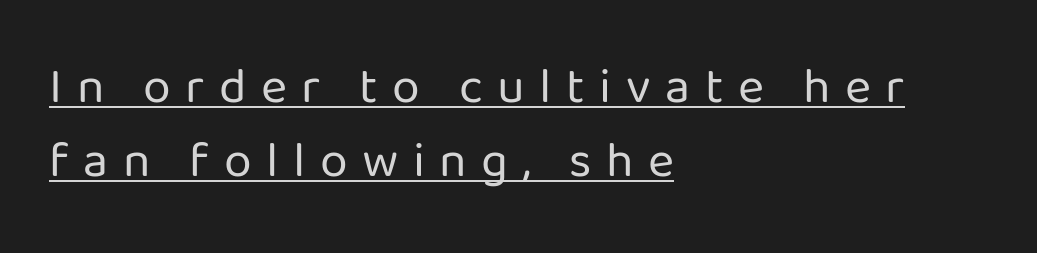
{"serif": "no", "italic": "no", "bold": "no", "weight": "regular", "width": "normal", "stroke_contrast": "low", "x_height": "medium", "monospaced": "no", "underline": "yes", "align": "left", "line_spacing": "normal", "line_spacing_ratio": 1.48, "letter_spacing": "wide", "letter_spacing_em": 0.29, "glyph_px": 50}
